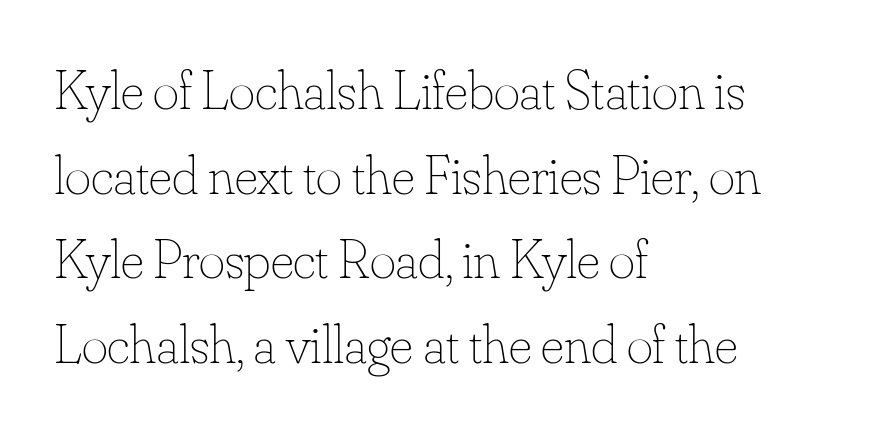
The image shows 56 px thin type, upright; set left-aligned, normal line spacing (1.51x), normal letter spacing, not underlined; low stroke contrast and a small x-height.
